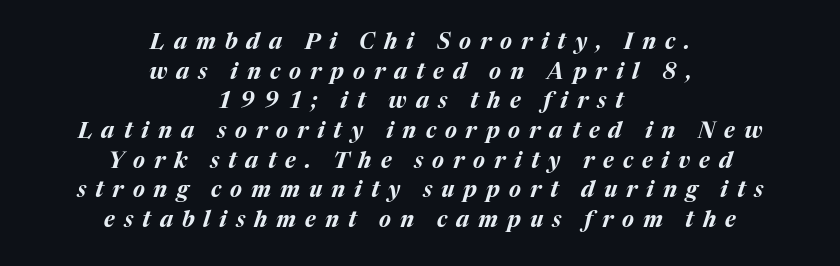
This rendering uses center alignment, leaving both contours irregular but symmetric. These lines were composed using italics. The line texture is sparse and dotted thanks to wide tracking. Leading matches the norm, producing a regular column. The string is rendered with underlining switched off.
